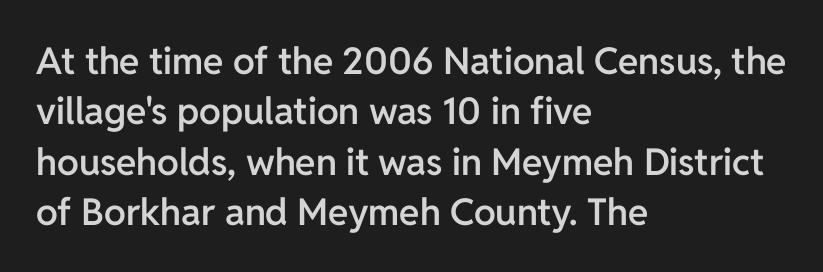
Q: Is the text bold? A: Semi-bold.
Q: Is the text italic (slanted)? A: No, it is upright.
Q: Is the typeface a serif or a sans-serif typeface? A: Sans-serif.
Q: Is the text underlined? A: No.
Q: How is the paragraph aligned? A: Left-aligned.
Q: Is the spacing between letters normal or unusually wide? A: Normal.
Q: Is the spacing between lines tight, normal or loose? A: Normal.
Q: Width (condensed, normal, or wide)? A: Normal.
Q: Stroke contrast? A: Low.
Q: x-height? A: Medium.
Q: Monospaced? A: No.
